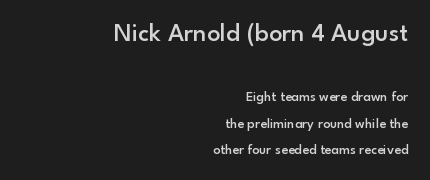
{"italic": "no", "bold": "semi", "underline": "no", "align": "right", "line_spacing_ratio": 1.87, "letter_spacing": "normal", "letter_spacing_em": 0.0, "larger_block": "first", "size_ratio": 1.86, "glyph_px": 26}
